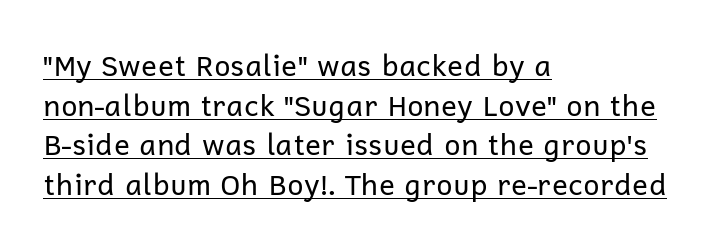
Q: Is the text bold? A: No.
Q: Is the text italic (slanted)? A: No, it is upright.
Q: Is the typeface a serif or a sans-serif typeface? A: Sans-serif.
Q: Is the text underlined? A: Yes.
Q: How is the paragraph aligned? A: Left-aligned.
Q: Is the spacing between letters normal or unusually wide? A: Normal.
Q: Is the spacing between lines tight, normal or loose? A: Normal.
Q: Width (condensed, normal, or wide)? A: Normal.
Q: Stroke contrast? A: Low.
Q: x-height? A: Medium.
Q: Monospaced? A: No.
